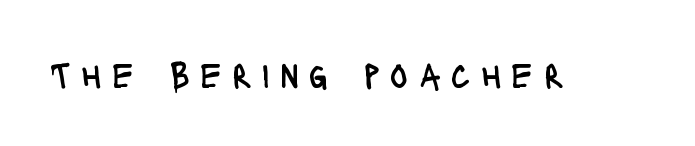
This is the regular roman posture of the typeface. Short note: letters widely spaced. The face looks like a standard text weight, possibly lighter. Lines of text with bare space underneath. Each letter keeps its own natural width here, so spacing adapts to shape. This sample uses a sans-serif face.
